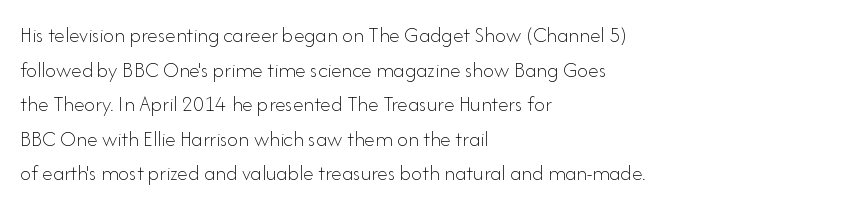
{"italic": "no", "bold": "no", "underline": "no", "align": "left", "line_spacing": "normal", "line_spacing_ratio": 1.57, "letter_spacing": "normal", "letter_spacing_em": 0.0, "glyph_px": 22}
